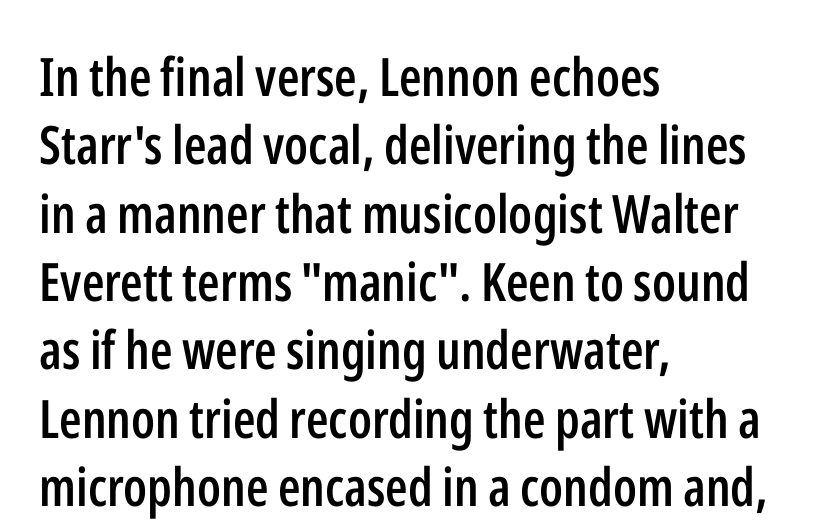
{"serif": "no", "italic": "no", "bold": "semi", "weight": "semibold", "width": "condensed", "stroke_contrast": "low", "x_height": "medium", "monospaced": "no", "underline": "no", "align": "left", "line_spacing": "normal", "line_spacing_ratio": 1.29, "letter_spacing": "normal", "letter_spacing_em": 0.0, "glyph_px": 53}
